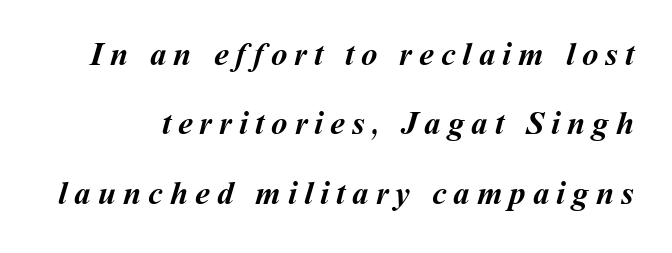
Summary of weight: heavy, a full bold. Character widths vary here, with narrow letters taking less room than wide ones. You could fit nearly another row in the gap between these rows. Spacing between characters has been opened up far beyond the box default. Only glyphs here, with clear space below each row.
